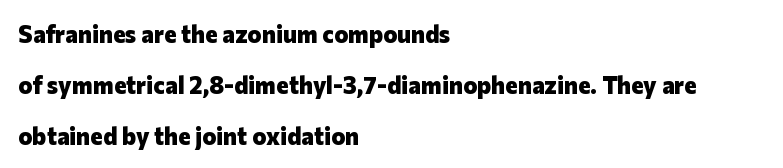
A great deal of white space separates one row of letters from the next. The passage shown is emphatically bold. Caption: multi-line text, flush left, ragged right. Underline: absent. Words appear dense and cohesive because spacing is normal. Tall strokes in this sample are plumb rather than angled.
